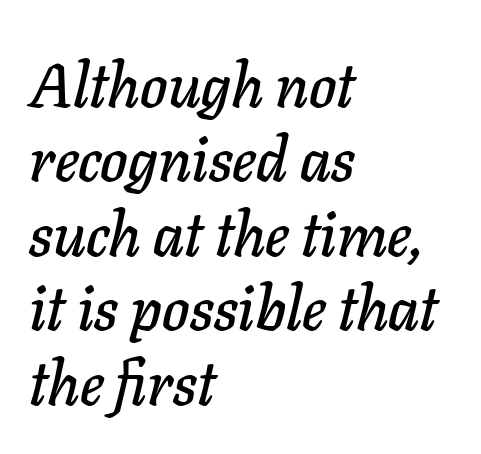
Q: Is the text italic (slanted)? A: Yes, it leans right by about 11 degrees.
Q: Is the text underlined? A: No.
Q: How is the paragraph aligned? A: Left-aligned.
Q: Is the spacing between letters normal or unusually wide? A: Normal.
Q: Width (condensed, normal, or wide)? A: Normal.
Q: Stroke contrast? A: Low.
Q: x-height? A: Medium.
Q: Monospaced? A: No.
